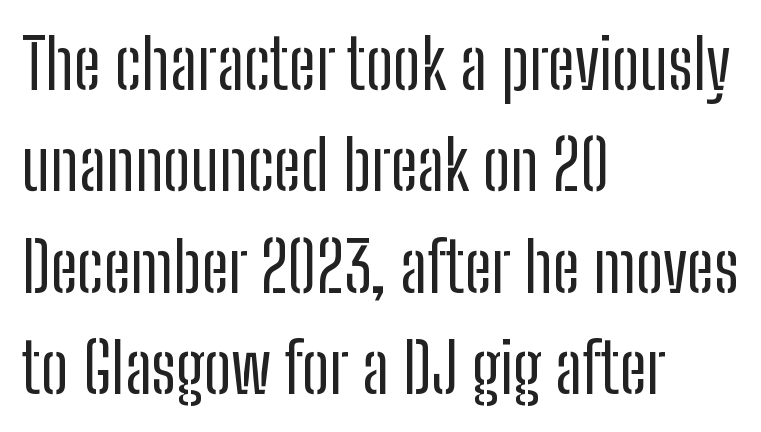
{"serif": "no", "italic": "no", "bold": "no", "weight": "regular", "width": "condensed", "stroke_contrast": "low", "x_height": "medium", "monospaced": "no", "underline": "no", "align": "left", "line_spacing": "normal", "line_spacing_ratio": 1.47, "letter_spacing": "normal", "letter_spacing_em": 0.0, "glyph_px": 69}
